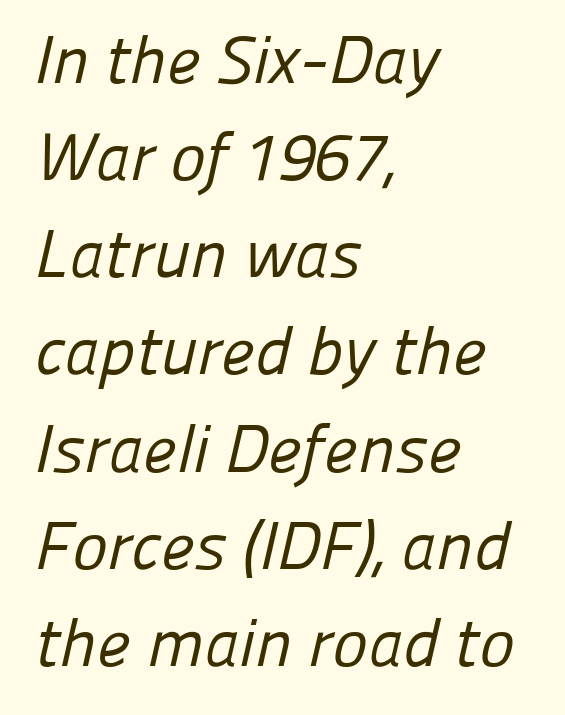
Every row of glyphs begins at an identical x-position on the left. No extra tracking has been applied to these lines. Underlining? Definitely not there. Looks like regular typesetting: each glyph gets only the width it needs. Interline gaps are of average width in this sample. Does the type have serifs? No, each stem ends abruptly.
